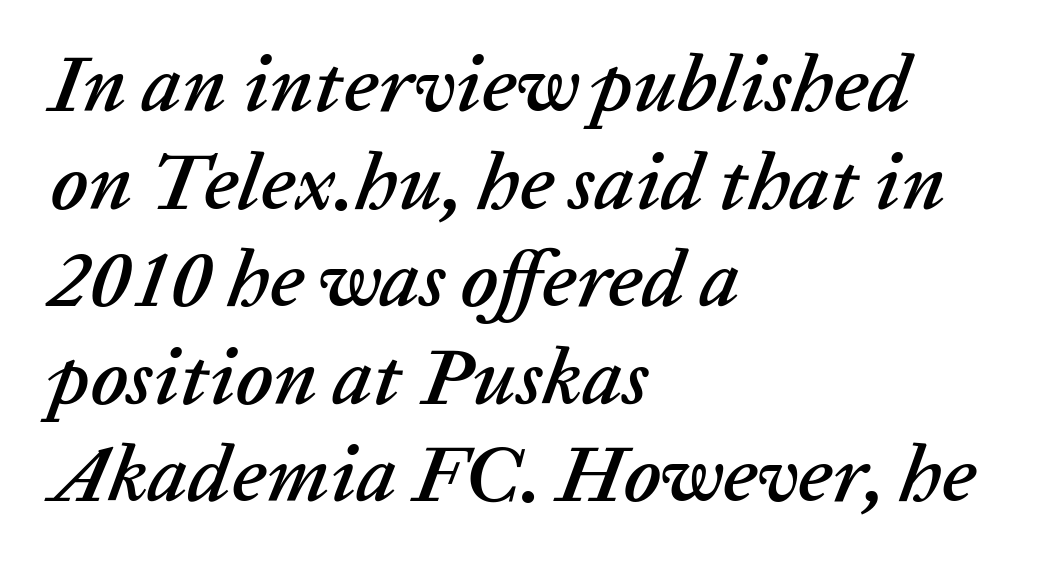
Q: Is the text italic (slanted)? A: Yes, it leans right by about 20 degrees.
Q: Is the text underlined? A: No.
Q: How is the paragraph aligned? A: Left-aligned.
Q: Is the spacing between letters normal or unusually wide? A: Normal.
Q: Width (condensed, normal, or wide)? A: Normal.
Q: Stroke contrast? A: Low.
Q: x-height? A: Medium.
Q: Monospaced? A: No.
